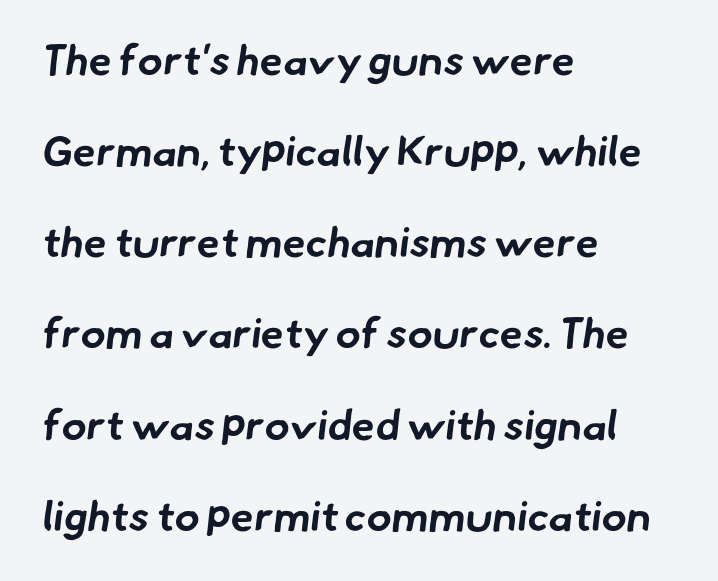
Q: Is the text bold? A: Yes.
Q: Is the typeface a serif or a sans-serif typeface? A: Sans-serif.
Q: Is the text underlined? A: No.
Q: How is the paragraph aligned? A: Left-aligned.
Q: Is the spacing between letters normal or unusually wide? A: Normal.
Q: Is the spacing between lines tight, normal or loose? A: Loose.
Q: Width (condensed, normal, or wide)? A: Normal.
Q: Stroke contrast? A: Low.
Q: x-height? A: Small.
Q: Monospaced? A: No.
